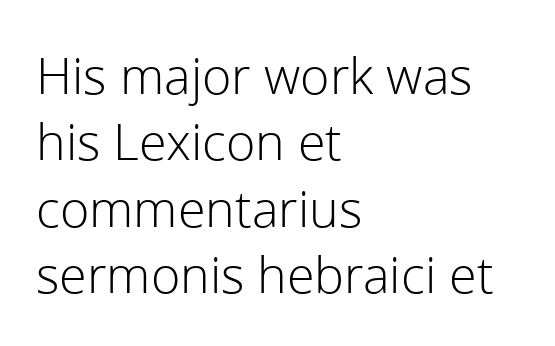
The image shows 54 px light sans-serif type, upright; set left-aligned, line spacing 1.23x, normal letter spacing, not underlined; low stroke contrast and a medium x-height.
